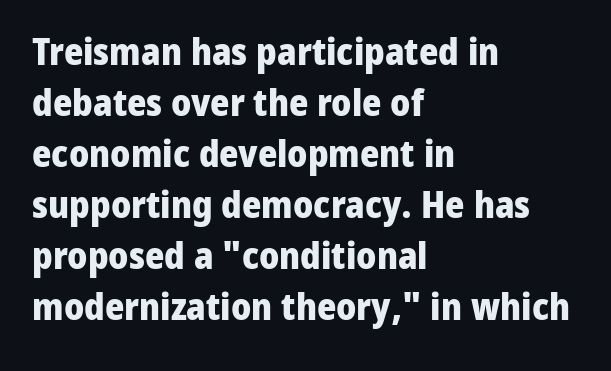
{"serif": "no", "italic": "no", "bold": "yes", "weight": "heavy", "width": "normal", "stroke_contrast": "low", "x_height": "medium", "monospaced": "no", "underline": "no", "align": "left", "line_spacing": "normal", "line_spacing_ratio": 1.38, "letter_spacing": "normal", "letter_spacing_em": 0.0, "glyph_px": 37}
